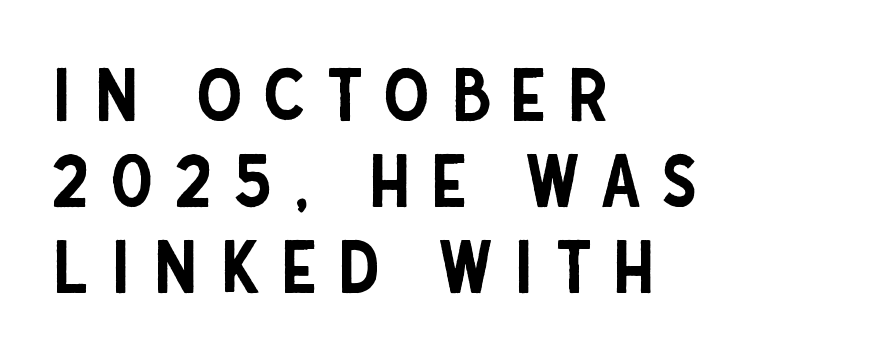
The image shows 73 px condensed sans-serif type, upright; set left-aligned, line spacing 1.18x, unusually wide letter spacing (+0.28 em), not underlined; low stroke contrast and a large x-height.
